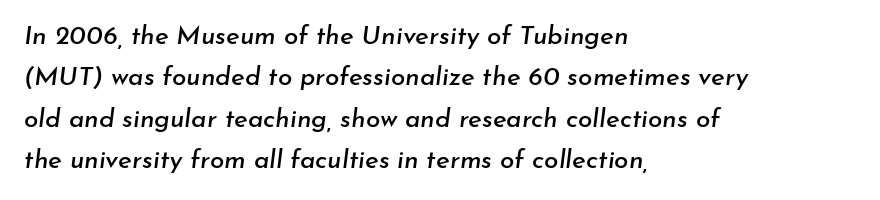
The image shows 26 px text type, italic (leaning right); set left-aligned, normal line spacing (1.59x), normal letter spacing, not underlined.
